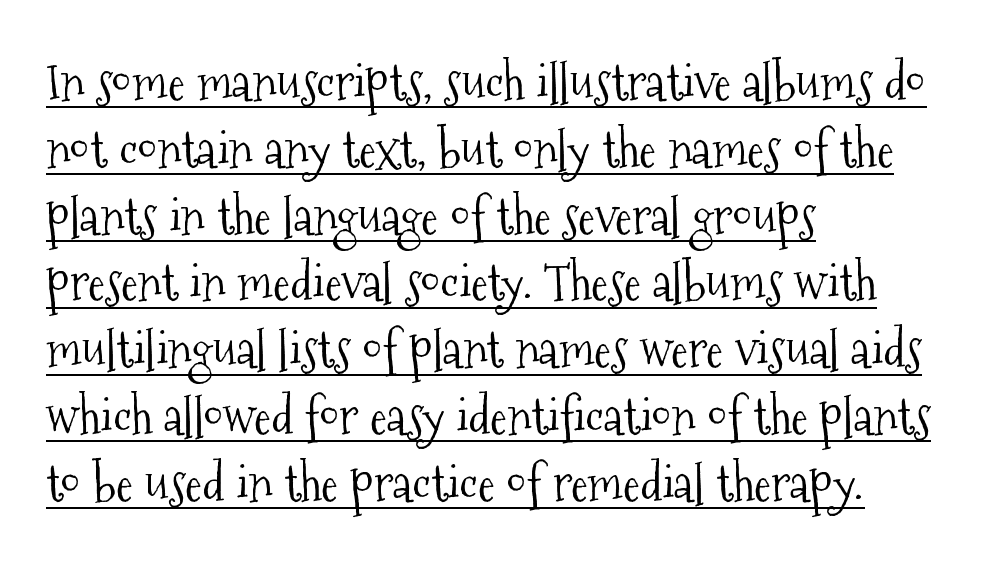
Q: Is the text bold? A: No.
Q: Is the text italic (slanted)? A: No, it is upright.
Q: Is the typeface a serif or a sans-serif typeface? A: Serif.
Q: Is the text underlined? A: Yes.
Q: How is the paragraph aligned? A: Left-aligned.
Q: Is the spacing between letters normal or unusually wide? A: Normal.
Q: Is the spacing between lines tight, normal or loose? A: Normal.
Q: Width (condensed, normal, or wide)? A: Condensed.
Q: Stroke contrast? A: Medium.
Q: x-height? A: Medium.
Q: Monospaced? A: No.
